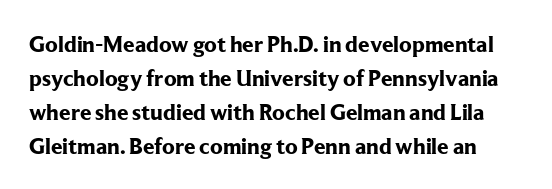
The image shows 23 px bold type, upright; set normal line spacing (1.48x), normal letter spacing, not underlined.
